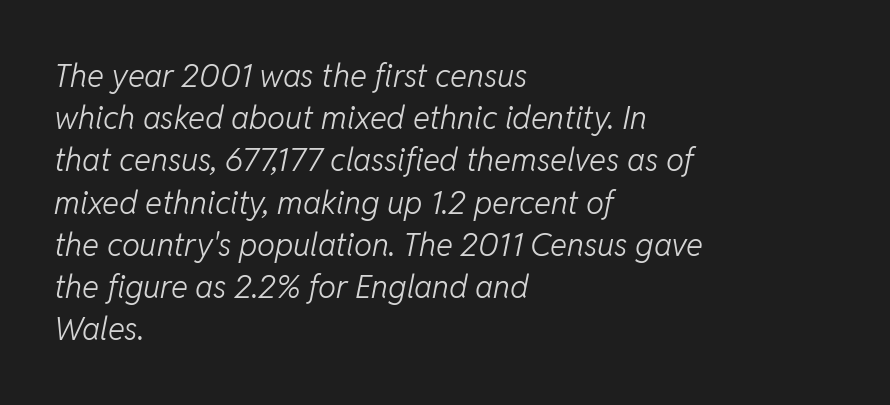
{"italic": "yes", "lean": "right", "slant_degrees": 11, "bold": "no", "weight": "light", "width": "normal", "stroke_contrast": "low", "x_height": "medium", "monospaced": "no", "underline": "no", "align": "left", "line_spacing": "normal", "line_spacing_ratio": 1.32, "letter_spacing": "normal", "letter_spacing_em": 0.0, "glyph_px": 32}
